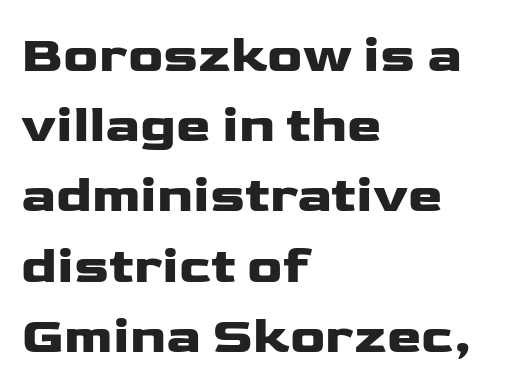
The image shows 52 px wide sans-serif type, upright; set left-aligned, normal line spacing (1.35x), normal letter spacing, not underlined; low stroke contrast and a medium x-height.
